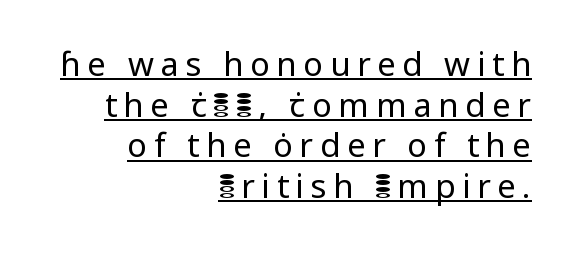
The image shows 33 px regular-weight sans-serif type, upright; set right-aligned, line spacing 1.23x, unusually wide letter spacing (+0.2 em), underlined; low stroke contrast and a medium x-height.
